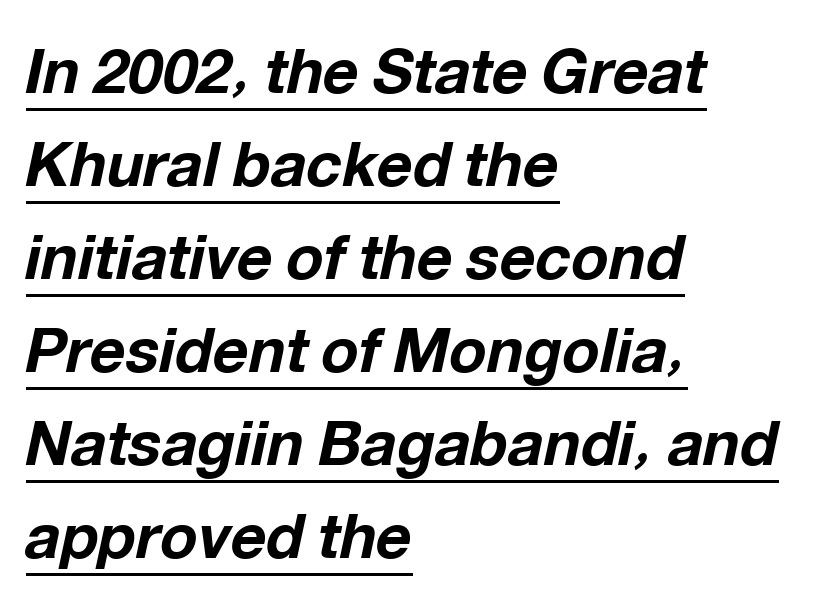
Q: Is the text bold? A: Yes.
Q: Is the text italic (slanted)? A: Yes, it leans right by about 12 degrees.
Q: Is the text underlined? A: Yes.
Q: How is the paragraph aligned? A: Left-aligned.
Q: Is the spacing between letters normal or unusually wide? A: Normal.
Q: Is the spacing between lines tight, normal or loose? A: Normal.
Q: Width (condensed, normal, or wide)? A: Normal.
Q: Stroke contrast? A: Low.
Q: x-height? A: Medium.
Q: Monospaced? A: No.
